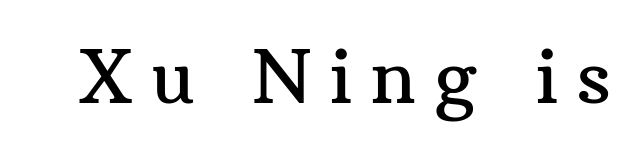
Q: Is the text italic (slanted)? A: No, it is upright.
Q: Is the typeface a serif or a sans-serif typeface? A: Serif.
Q: Is the text underlined? A: No.
Q: Is the spacing between letters normal or unusually wide? A: Unusually wide.
Q: Width (condensed, normal, or wide)? A: Normal.
Q: Stroke contrast? A: Medium.
Q: x-height? A: Medium.
Q: Monospaced? A: No.
